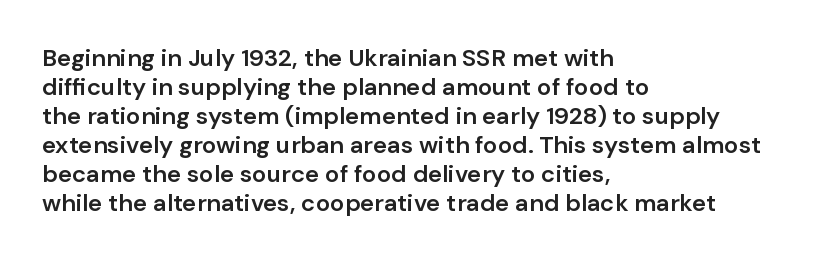
The image shows 24 px text type, upright; set left-aligned, line spacing 1.21x, normal letter spacing, not underlined.
